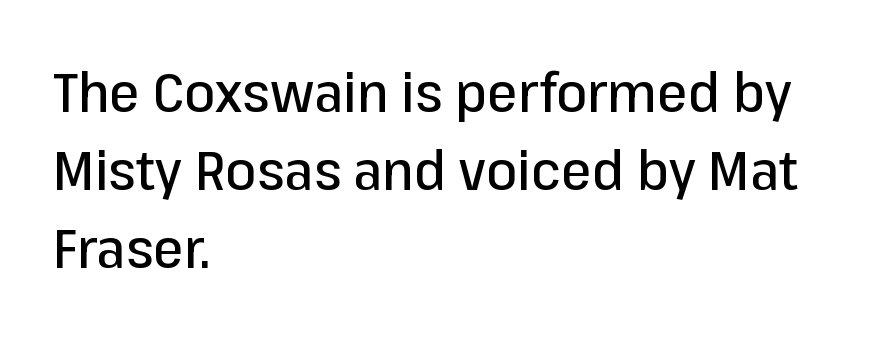
{"serif": "no", "italic": "no", "width": "normal", "stroke_contrast": "low", "x_height": "medium", "monospaced": "no", "underline": "no", "align": "left", "line_spacing": "normal", "line_spacing_ratio": 1.42, "letter_spacing": "normal", "letter_spacing_em": 0.0, "glyph_px": 55}
